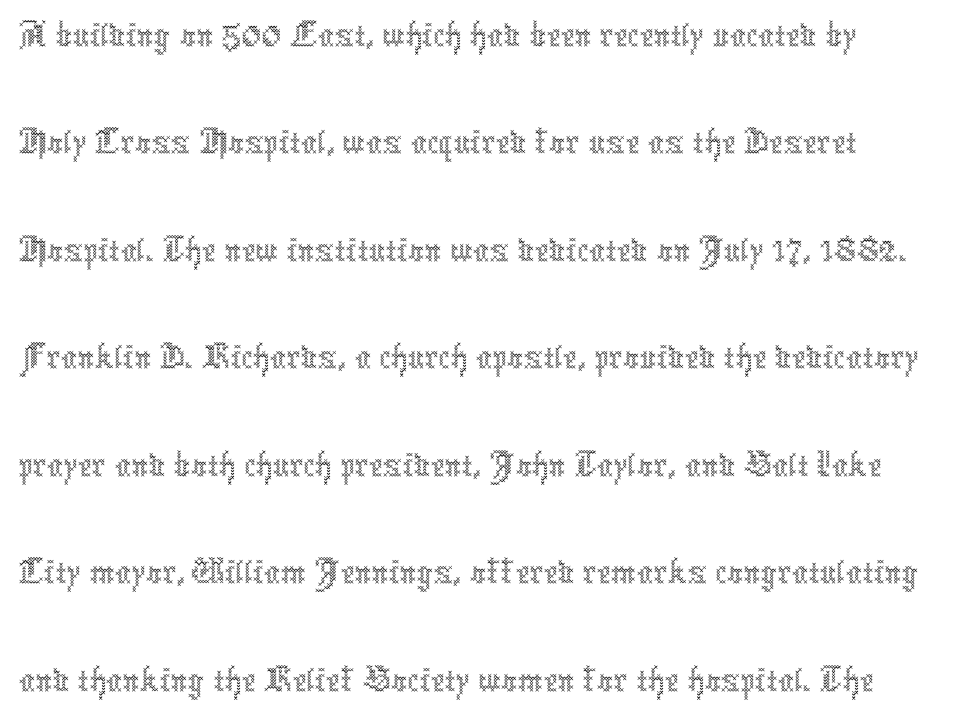
The image shows 79 px thin, condensed type, upright; set normal line spacing (1.36x), normal letter spacing, not underlined; a medium x-height.
